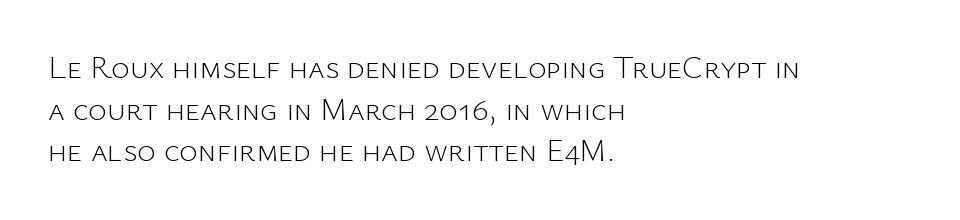
Think of a printed novel: that variable character pitch is what you see here. Anything drawn beneath the words? Only blank space. The face used here is a sans, in the tradition of grotesques and geometrics. Layout note: lines flush left. The face looks like a standard text weight, possibly lighter. The rendering uses a moderate line-height, typical for paragraphs.
